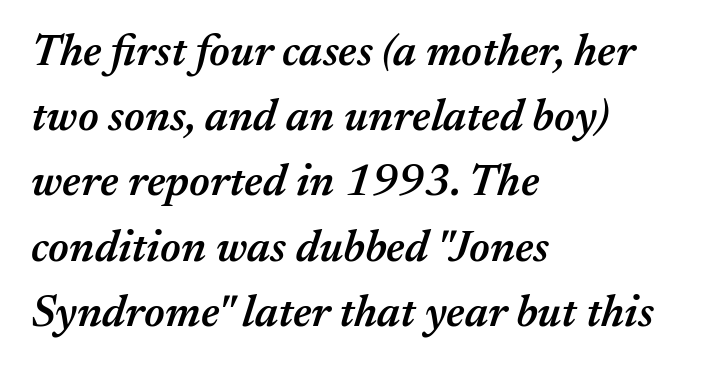
Posture: slanted. Honestly, the letter spacing is just normal — you wouldn't notice it. A student would call this left alignment; a typographer would say flush left, rag right. Has an underline been added? It has not.
